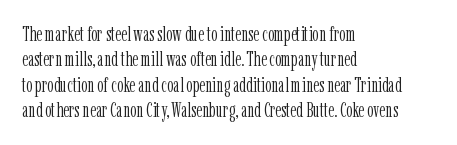
The rows are spaced the way most documents space them. Weight: in the light-to-regular range. Each word holds together tightly as a unit, with standard inter-letter gaps. Nobody drew a line under any word here.
